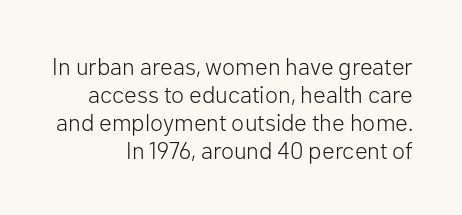
Q: Is the text bold? A: No.
Q: Is the text italic (slanted)? A: No, it is upright.
Q: Is the text underlined? A: No.
Q: How is the paragraph aligned? A: Right-aligned.
Q: Is the spacing between letters normal or unusually wide? A: Normal.
